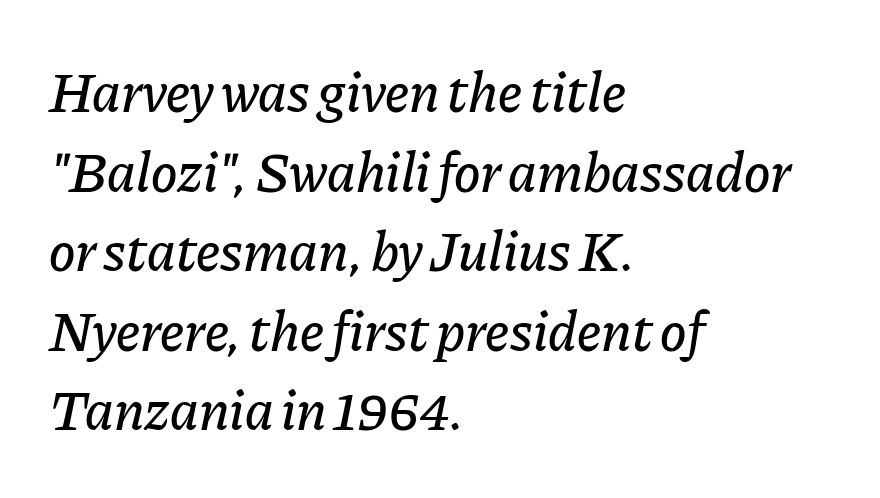
Q: Is the text italic (slanted)? A: Yes, it leans right by about 11 degrees.
Q: Is the text underlined? A: No.
Q: How is the paragraph aligned? A: Left-aligned.
Q: Is the spacing between letters normal or unusually wide? A: Normal.
Q: Is the spacing between lines tight, normal or loose? A: Normal.
Q: Width (condensed, normal, or wide)? A: Normal.
Q: Stroke contrast? A: Low.
Q: x-height? A: Medium.
Q: Monospaced? A: No.
